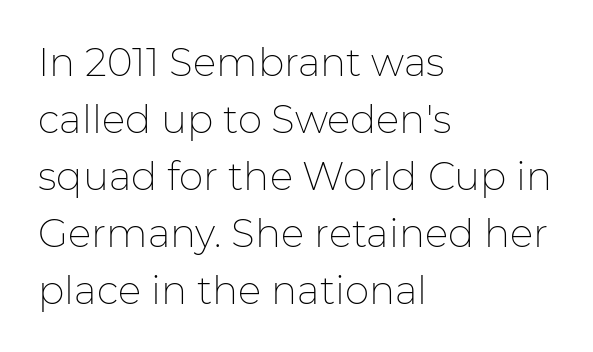
The image shows 39 px thin sans-serif type, upright; set left-aligned, normal line spacing (1.46x), normal letter spacing, not underlined; low stroke contrast and a medium x-height.
